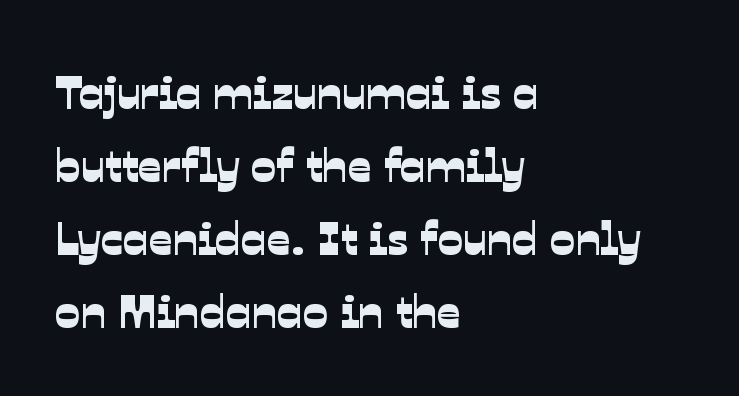
Q: Is the typeface a serif or a sans-serif typeface? A: Sans-serif.
Q: Is the text underlined? A: No.
Q: How is the paragraph aligned? A: Left-aligned.
Q: Is the spacing between letters normal or unusually wide? A: Normal.
Q: Is the spacing between lines tight, normal or loose? A: Normal.
Q: Width (condensed, normal, or wide)? A: Normal.
Q: Stroke contrast? A: Low.
Q: x-height? A: Medium.
Q: Monospaced? A: No.
